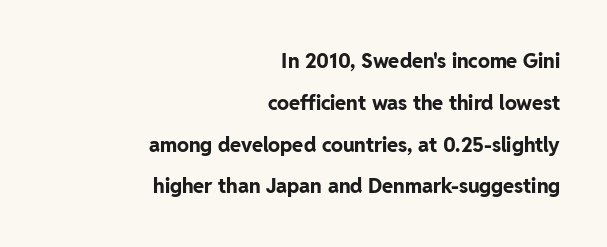
The vertical gap from one line to the next is large. Do the letters lean? They stand straight. Tracking here is standard; glyphs follow each other at the usual distance. Horizontally, the lines are justified to the trailing edge only.
